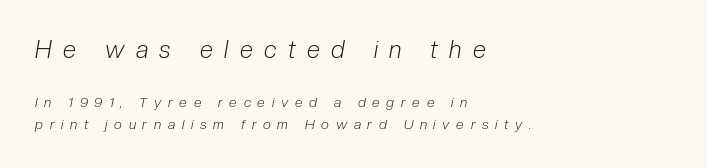
Compared with typical body copy, the letter spacing here is much looser. The face used here appears at its bigger size in the upper chunk. Notice how descenders clear the ascenders below comfortably — that's standard leading. If you drew a line through each stem, it would be angled. A light-to-regular cut is what we see here.
